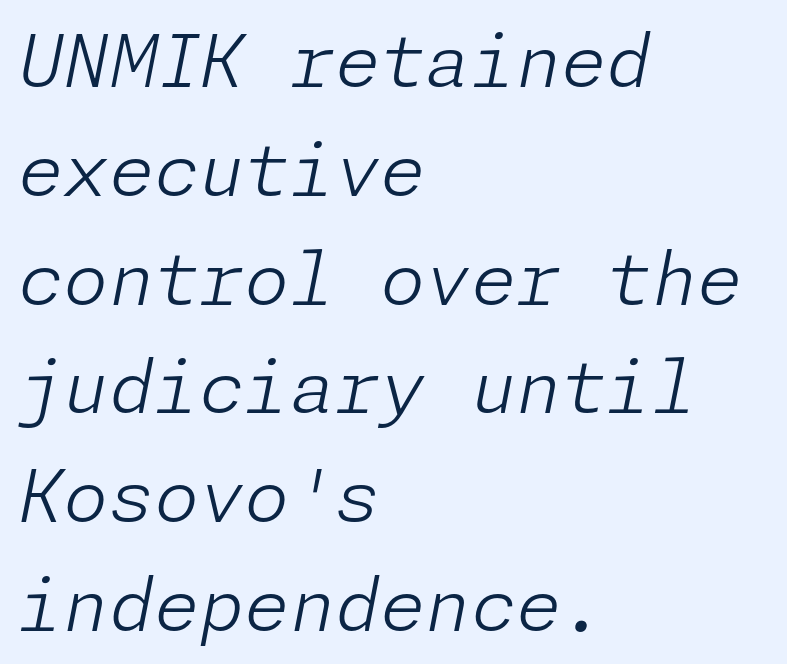
Unmarked baselines from the first word to the last. Each stroke keeps to a modest, everyday thickness or less. In terms of posture, this sample is oblique. Glyph-to-glyph distance matches everyday printed text.
